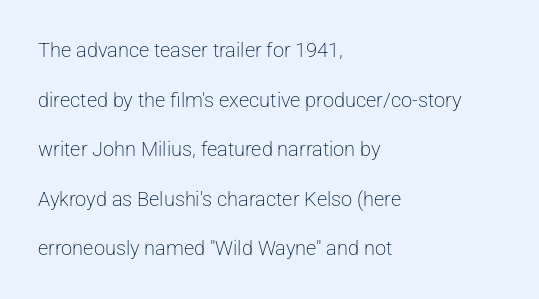
A student would call this left alignment; a typographer would say flush left, rag right. Rendered with straight, roman letterforms. The glyphs are unaccompanied by any horizontal stroke below them. Is the stroke heavy? The answer is a plain regular-or-lighter. Nobody touched the tracking dial on this one.
